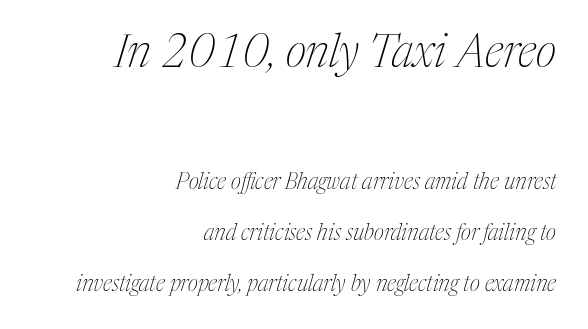
Q: Is the text bold? A: No.
Q: Is the text italic (slanted)? A: Yes, it leans right by about 17 degrees.
Q: Is the typeface a serif or a sans-serif typeface? A: Serif.
Q: Is the text underlined? A: No.
Q: How is the paragraph aligned? A: Right-aligned.
Q: Is the spacing between letters normal or unusually wide? A: Normal.
Q: Is the spacing between lines tight, normal or loose? A: Loose.
Q: Which block of text is set in a larger size, the first (top) or the second (bottom)? A: The first (top) one.
Q: Width (condensed, normal, or wide)? A: Condensed.
Q: Stroke contrast? A: Medium.
Q: x-height? A: Medium.
Q: Monospaced? A: No.
